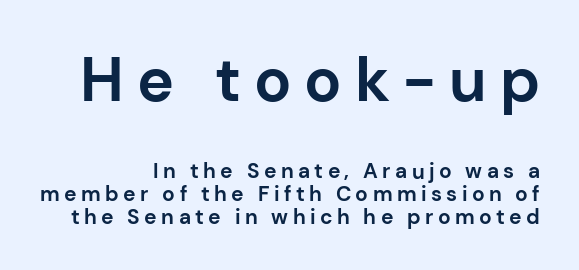
{"serif": "no", "italic": "no", "bold": "yes", "weight": "bold", "width": "normal", "stroke_contrast": "low", "x_height": "medium", "monospaced": "no", "underline": "no", "align": "right", "line_spacing": "tight", "line_spacing_ratio": 1.1, "letter_spacing": "wide", "letter_spacing_em": 0.21, "larger_block": "first", "size_ratio": 2.95, "glyph_px": 62}
